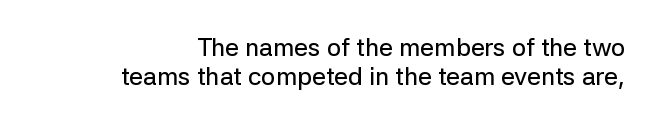
Q: Is the text italic (slanted)? A: No, it is upright.
Q: Is the text underlined? A: No.
Q: How is the paragraph aligned? A: Right-aligned.
Q: Is the spacing between letters normal or unusually wide? A: Normal.
Q: Is the spacing between lines tight, normal or loose? A: Tight.
